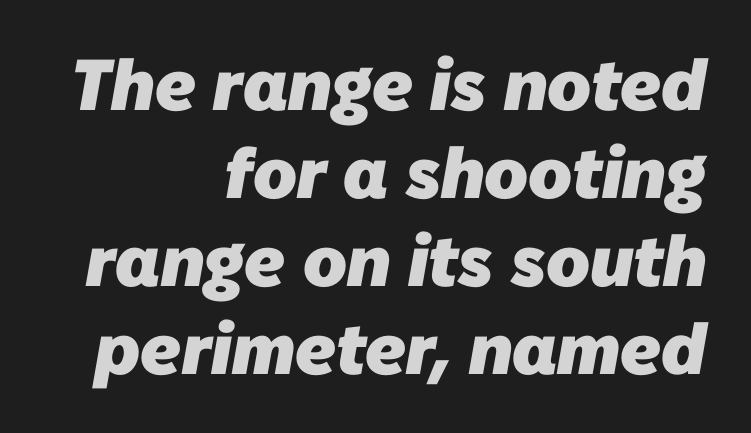
The text was rendered using a sans face with plain stroke endings. Pretty heavy lettering here — definitely bold. Leftover space on each line is placed entirely before the opening word. These lines keep a tight, regular rhythm from letter to letter. The words here are not underlined.
